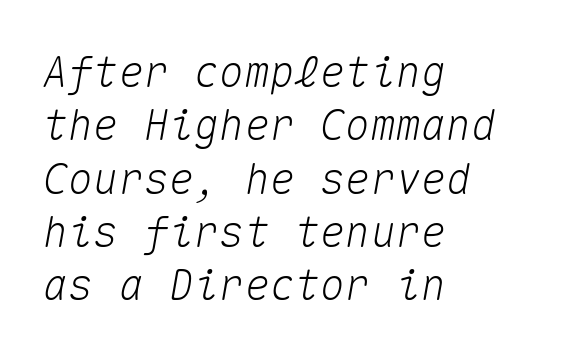
Q: Is the text italic (slanted)? A: Yes, it leans right by about 10 degrees.
Q: Is the text underlined? A: No.
Q: How is the paragraph aligned? A: Left-aligned.
Q: Is the spacing between letters normal or unusually wide? A: Normal.
Q: Is the spacing between lines tight, normal or loose? A: Normal.
Q: Width (condensed, normal, or wide)? A: Normal.
Q: Stroke contrast? A: Medium.
Q: x-height? A: Medium.
Q: Monospaced? A: Yes.
